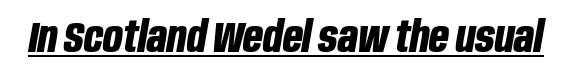
Q: Is the text bold? A: Yes.
Q: Is the text italic (slanted)? A: Yes, it leans right by about 10 degrees.
Q: Is the text underlined? A: Yes.
Q: Is the spacing between letters normal or unusually wide? A: Normal.
Q: Width (condensed, normal, or wide)? A: Condensed.
Q: Stroke contrast? A: Low.
Q: x-height? A: Large.
Q: Monospaced? A: No.
